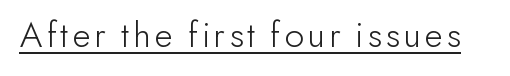
Q: Is the text bold? A: No.
Q: Is the text italic (slanted)? A: No, it is upright.
Q: Is the typeface a serif or a sans-serif typeface? A: Sans-serif.
Q: Is the text underlined? A: Yes.
Q: Width (condensed, normal, or wide)? A: Normal.
Q: Stroke contrast? A: Low.
Q: x-height? A: Small.
Q: Monospaced? A: No.
